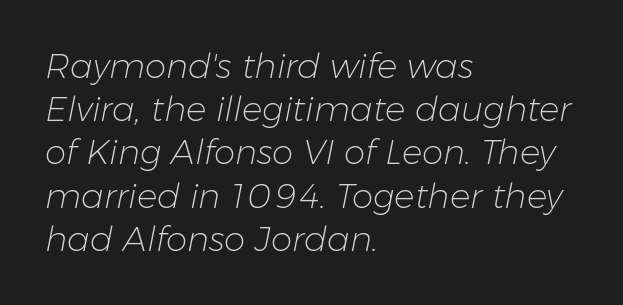
Weight: in the light-to-regular range. In CSS terms this would be text-align: left. Italic: yes, the glyphs are oblique. How are the letters spaced? Ordinarily, with no added tracking. The baseline area is clear. Character widths vary here, with narrow letters taking less room than wide ones.
